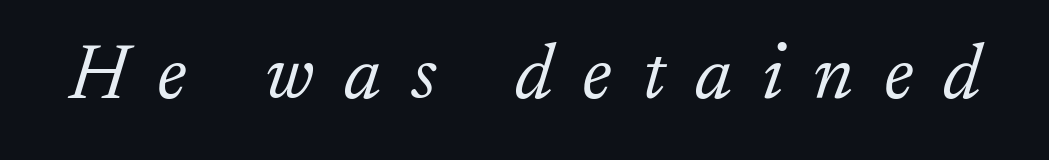
Q: Is the text bold? A: No.
Q: Is the text italic (slanted)? A: Yes, it leans right by about 17 degrees.
Q: Is the typeface a serif or a sans-serif typeface? A: Serif.
Q: Is the text underlined? A: No.
Q: Is the spacing between letters normal or unusually wide? A: Unusually wide.
Q: Width (condensed, normal, or wide)? A: Normal.
Q: Stroke contrast? A: Low.
Q: x-height? A: Small.
Q: Monospaced? A: No.
